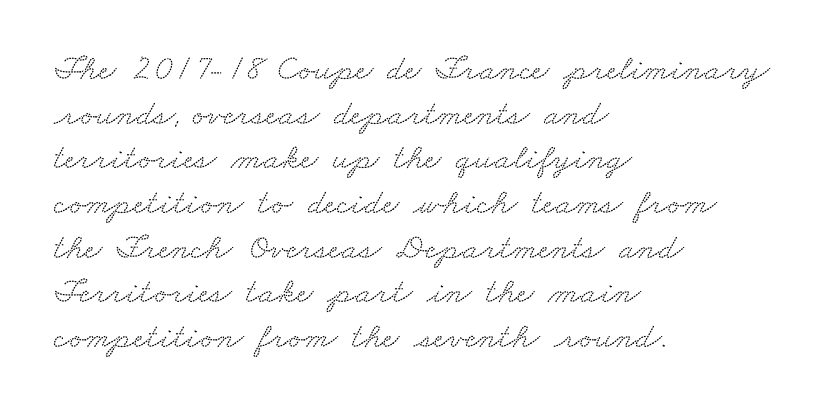
Q: Is the typeface a serif or a sans-serif typeface? A: Serif.
Q: Is the text underlined? A: No.
Q: How is the paragraph aligned? A: Left-aligned.
Q: Is the spacing between letters normal or unusually wide? A: Normal.
Q: Width (condensed, normal, or wide)? A: Wide.
Q: Stroke contrast? A: Low.
Q: x-height? A: Small.
Q: Monospaced? A: No.
